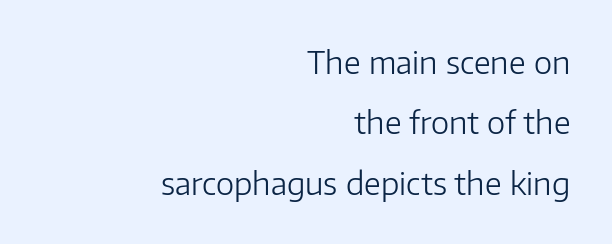
{"serif": "no", "italic": "no", "bold": "no", "weight": "light", "width": "normal", "stroke_contrast": "low", "x_height": "medium", "monospaced": "no", "underline": "no", "align": "right", "line_spacing": "loose", "line_spacing_ratio": 1.95, "letter_spacing": "normal", "letter_spacing_em": 0.0, "glyph_px": 31}
